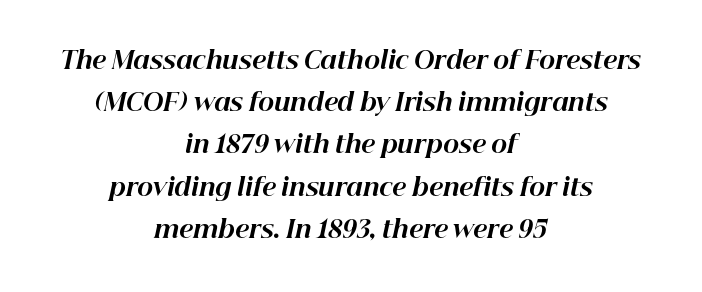
The image shows 24 px bold type, italic (leaning right); set centered, line spacing 1.76x, normal letter spacing, not underlined.
